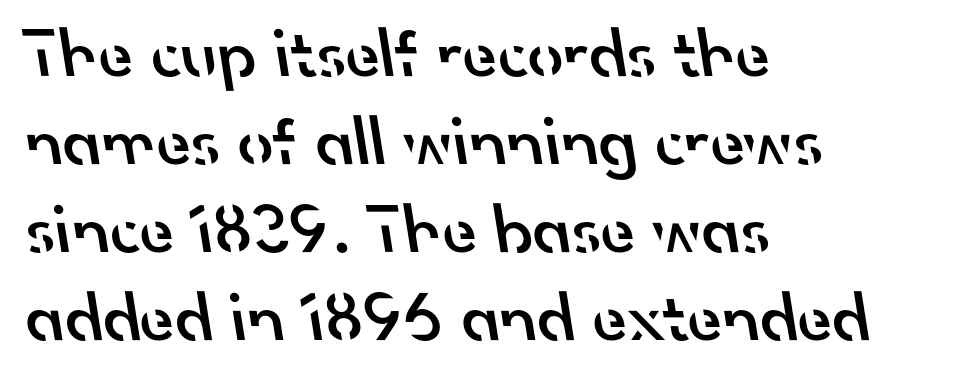
{"serif": "no", "bold": "semi", "weight": "semibold", "width": "normal", "stroke_contrast": "low", "x_height": "small", "monospaced": "no", "underline": "no", "align": "left", "line_spacing_ratio": 1.24, "letter_spacing": "normal", "letter_spacing_em": 0.0, "glyph_px": 71}
